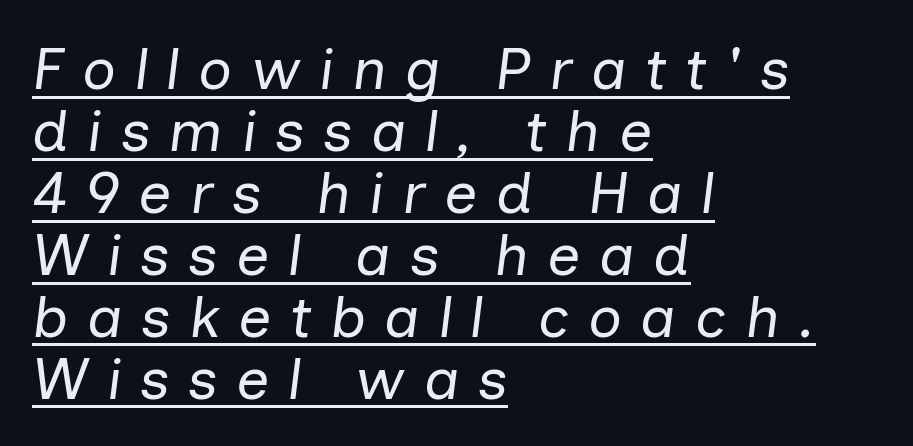
Display-style spreading of the glyphs; the letterfit is very open. Rows of type sit shoulder to shoulder in the vertical direction. Caption: lettering with a line underneath. Looking at the ascenders, they clearly lean. The passage shown is not bold in any degree.
